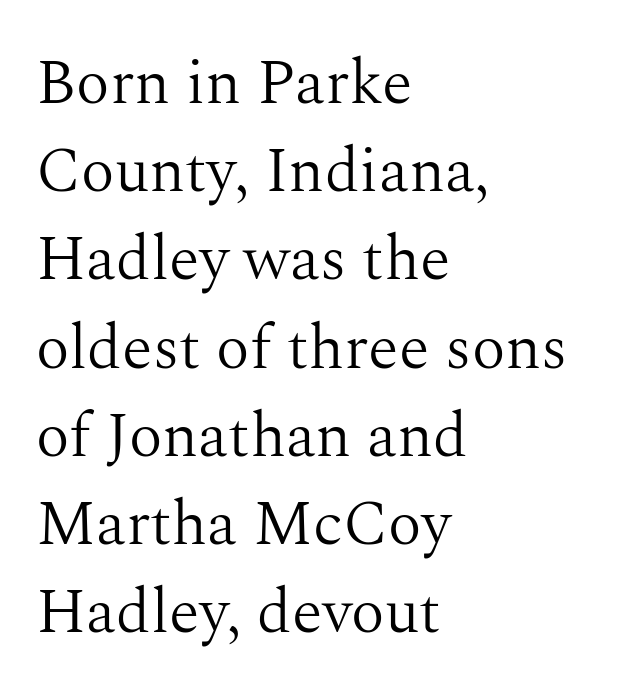
{"serif": "yes", "italic": "no", "bold": "no", "weight": "light", "width": "normal", "stroke_contrast": "medium", "x_height": "medium", "monospaced": "no", "underline": "no", "align": "left", "line_spacing": "normal", "line_spacing_ratio": 1.4, "letter_spacing": "normal", "letter_spacing_em": 0.0, "glyph_px": 63}
